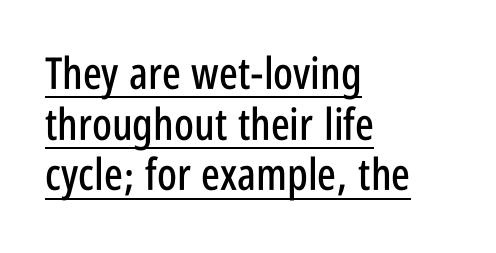
{"serif": "no", "italic": "no", "width": "condensed", "stroke_contrast": "low", "x_height": "large", "monospaced": "no", "underline": "yes", "align": "left", "line_spacing": "tight", "line_spacing_ratio": 1.15, "letter_spacing": "normal", "letter_spacing_em": 0.0, "glyph_px": 44}
